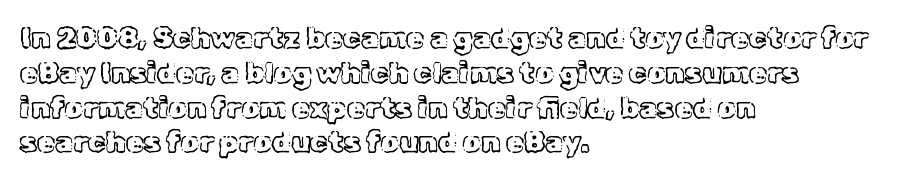
The image shows 29 px text type, upright; set left-aligned, line spacing 1.2x, normal letter spacing, not underlined; a medium x-height.
